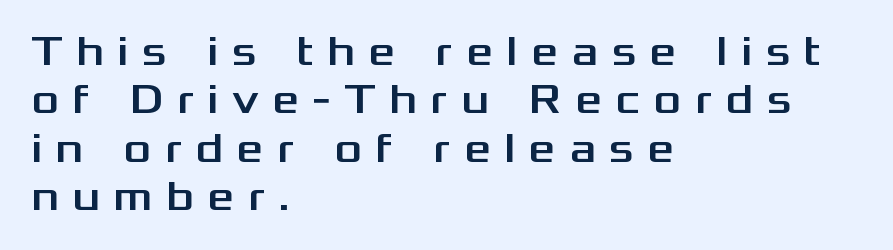
The image shows 42 px wide sans-serif type, upright; set left-aligned, tight line spacing (1.15x), unusually wide letter spacing (+0.32 em), not underlined; medium stroke contrast and a medium x-height.
